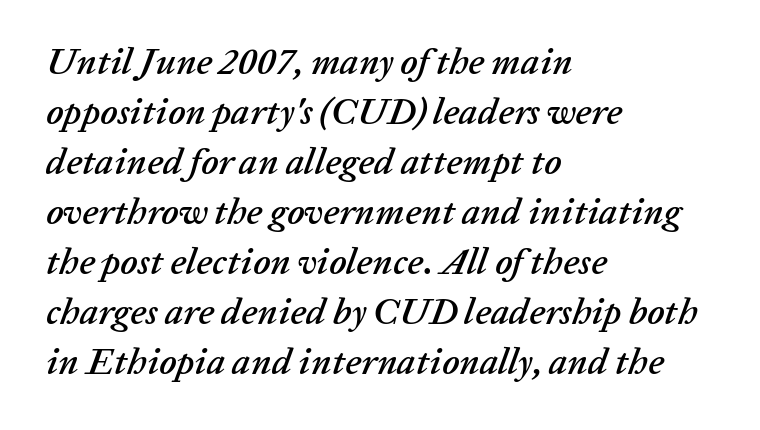
{"italic": "yes", "lean": "right", "slant_degrees": 20, "width": "normal", "stroke_contrast": "low", "x_height": "medium", "monospaced": "no", "underline": "no", "align": "left", "line_spacing": "normal", "line_spacing_ratio": 1.35, "letter_spacing": "normal", "letter_spacing_em": 0.0, "glyph_px": 37}
